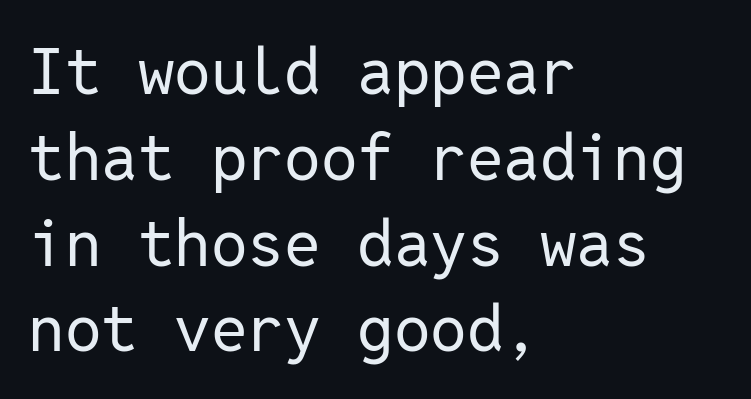
The image shows 65 px regular-weight sans-serif type, upright, monospaced; set left-aligned, normal line spacing (1.32x), normal letter spacing, not underlined; low stroke contrast and a medium x-height.
